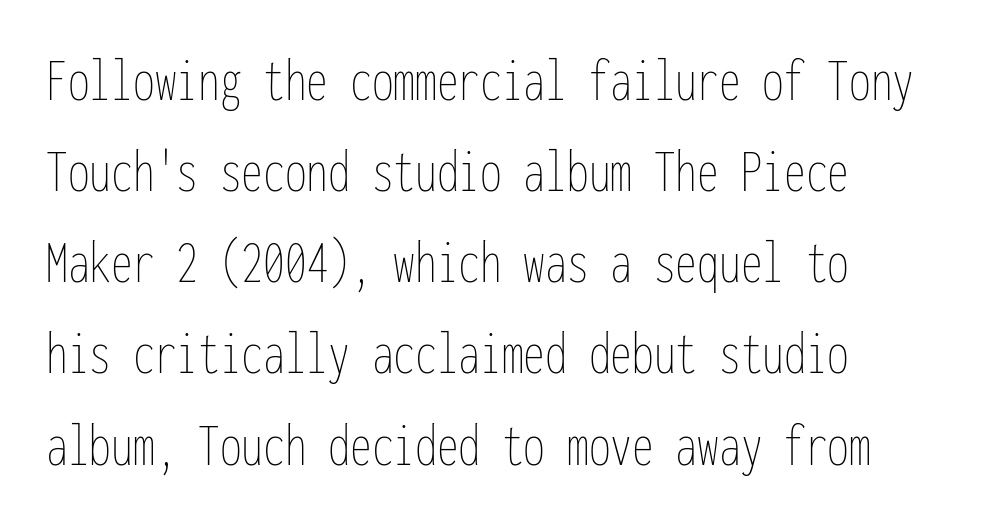
Q: Is the text bold? A: No.
Q: Is the text italic (slanted)? A: No, it is upright.
Q: Is the text underlined? A: No.
Q: How is the paragraph aligned? A: Left-aligned.
Q: Is the spacing between letters normal or unusually wide? A: Normal.
Q: Is the spacing between lines tight, normal or loose? A: Normal.
Q: Width (condensed, normal, or wide)? A: Condensed.
Q: Stroke contrast? A: Low.
Q: x-height? A: Medium.
Q: Monospaced? A: Yes.
